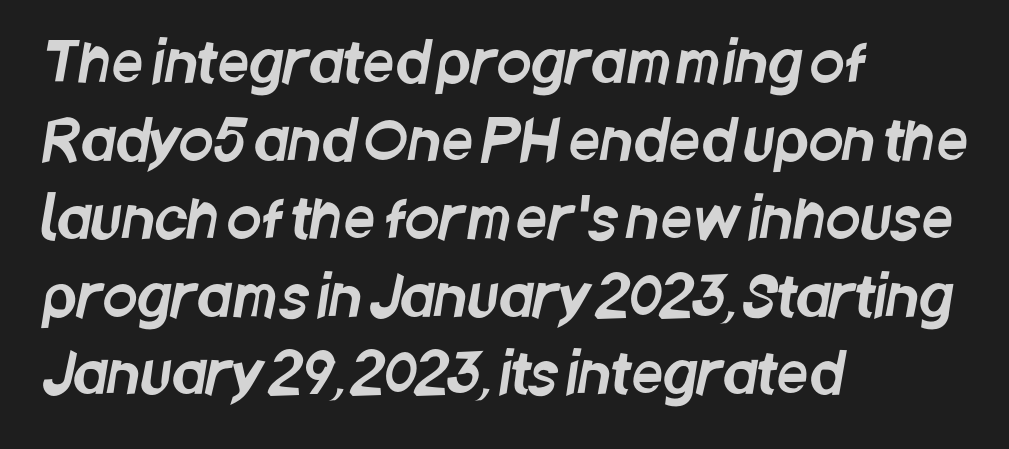
Short and long lines alike share a common starting point at left. The type family on display is of the sans-serif kind. Characters follow at the spacing the type designer built in. Check under the words: just untouched page.
